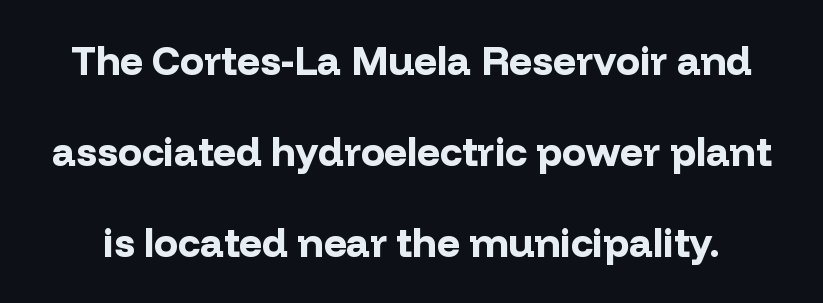
The image shows 40 px bold sans-serif type, upright; set loose line spacing (2.28x), normal letter spacing, not underlined; low stroke contrast and a medium x-height.
